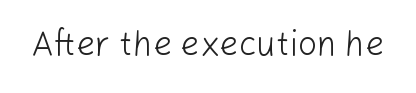
The image shows 34 px light sans-serif type, upright; set normal letter spacing, not underlined; low stroke contrast and a medium x-height.
